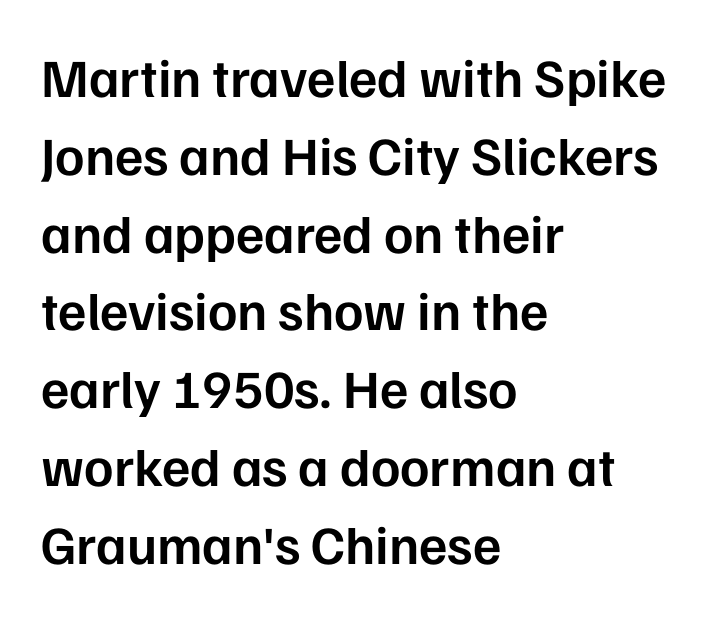
{"serif": "no", "italic": "no", "bold": "semi", "weight": "semibold", "width": "normal", "stroke_contrast": "low", "x_height": "medium", "monospaced": "no", "underline": "no", "align": "left", "line_spacing": "normal", "line_spacing_ratio": 1.44, "letter_spacing": "normal", "letter_spacing_em": 0.0, "glyph_px": 54}
